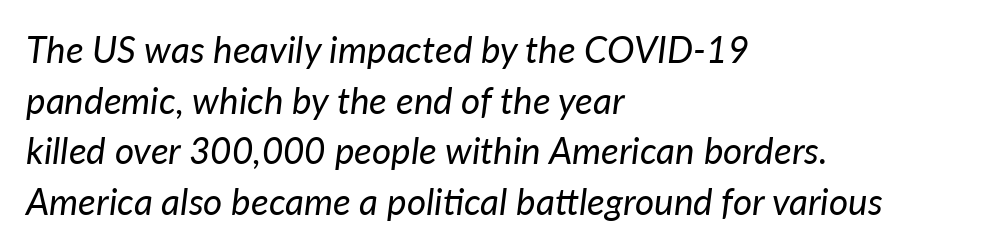
{"italic": "yes", "lean": "right", "slant_degrees": 7, "bold": "no", "weight": "regular", "width": "normal", "stroke_contrast": "low", "x_height": "medium", "monospaced": "no", "underline": "no", "align": "left", "line_spacing": "normal", "line_spacing_ratio": 1.37, "letter_spacing": "normal", "letter_spacing_em": 0.0, "glyph_px": 37}
